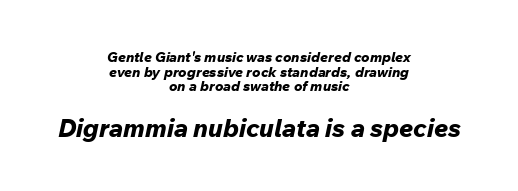
Strong, thick strokes mark this as bold type. The string is rendered with underlining switched off. Casual observation: everything's sitting right in the middle. You get the small type first, then a jump to larger type.
